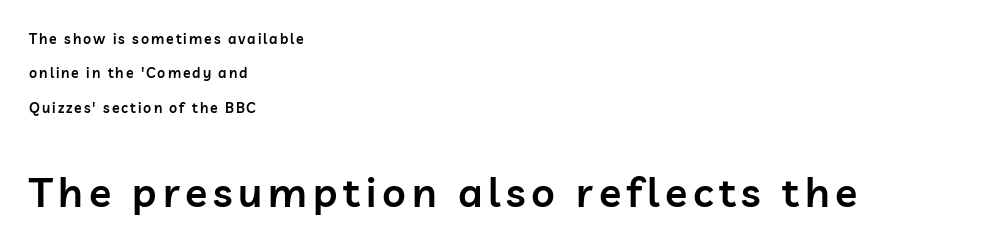
The image shows 41 px semibold sans-serif type, upright; set left-aligned, loose line spacing (2.45x), not underlined; the second (bottom) block is 2.93x larger; low stroke contrast and a medium x-height.
